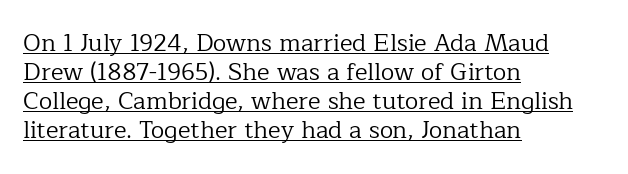
The image shows 24 px text type, upright; set left-aligned, line spacing 1.21x, normal letter spacing, underlined.
